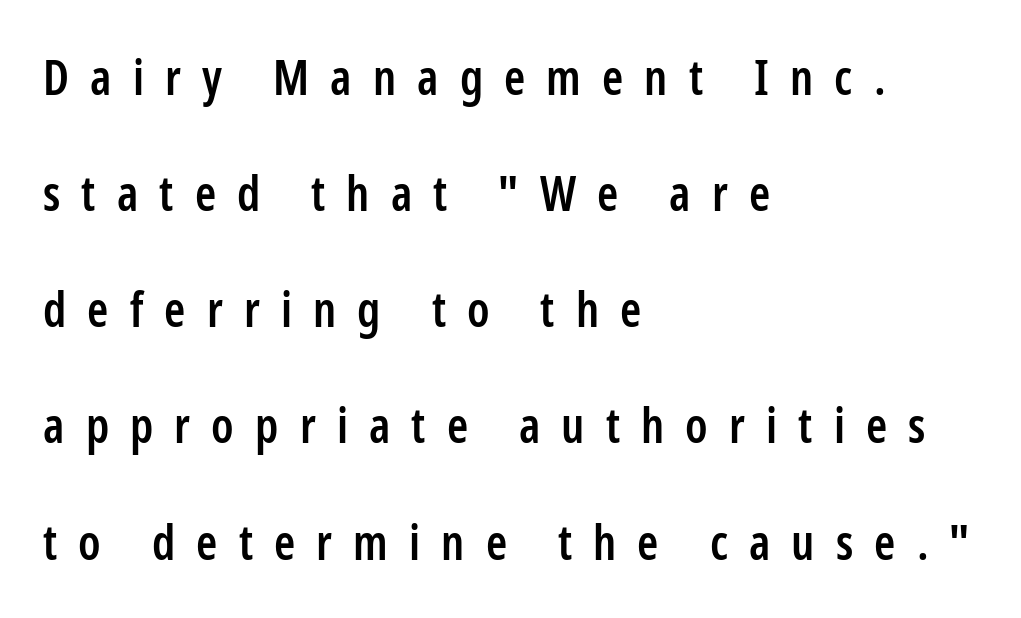
Compared with an ordinary text face, these strokes are moderately heavier — a semibold. Line spacing here is loose. The glyphs are unaccompanied by any horizontal stroke below them. Look at the tracking — it's clearly loosened, letters drifting apart. Reading down the block, your eye returns to a fixed left position each line.
